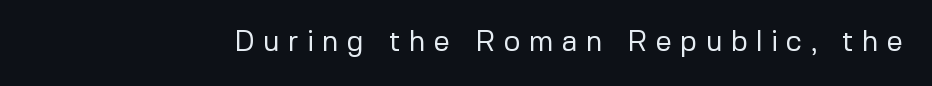
Q: Is the text bold? A: No.
Q: Is the text italic (slanted)? A: No, it is upright.
Q: Is the typeface a serif or a sans-serif typeface? A: Sans-serif.
Q: Is the text underlined? A: No.
Q: Is the spacing between letters normal or unusually wide? A: Unusually wide.
Q: Width (condensed, normal, or wide)? A: Normal.
Q: Stroke contrast? A: Low.
Q: x-height? A: Medium.
Q: Monospaced? A: No.
